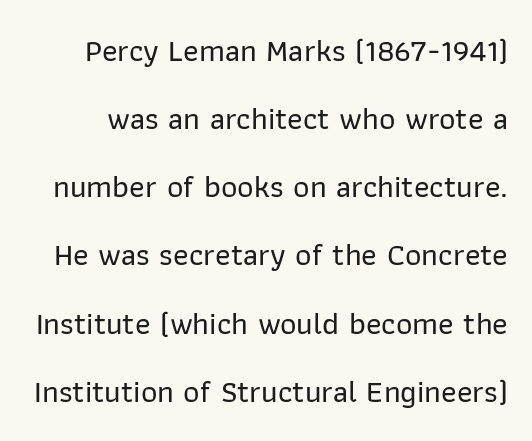
Rendered with straight, roman letterforms. The space directly below the letters is spotless. Spacing between characters is what you'd get straight out of the box. The lines are spread far apart with generous leading.
